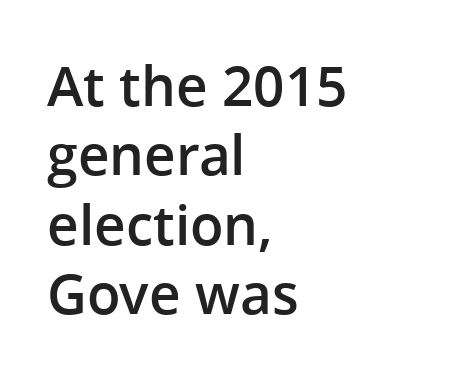
The image shows 55 px semibold sans-serif type, upright; set left-aligned, normal line spacing (1.26x), normal letter spacing, not underlined; low stroke contrast and a medium x-height.
